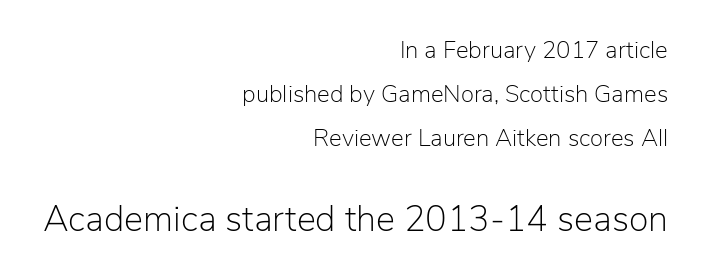
Ordinary non-slanted type is in use. On a weight scale, this lands at 450 or below. The paragraph shown leans on its right margin. Nothing unusual about the tracking: characters are spaced as the font intends.
